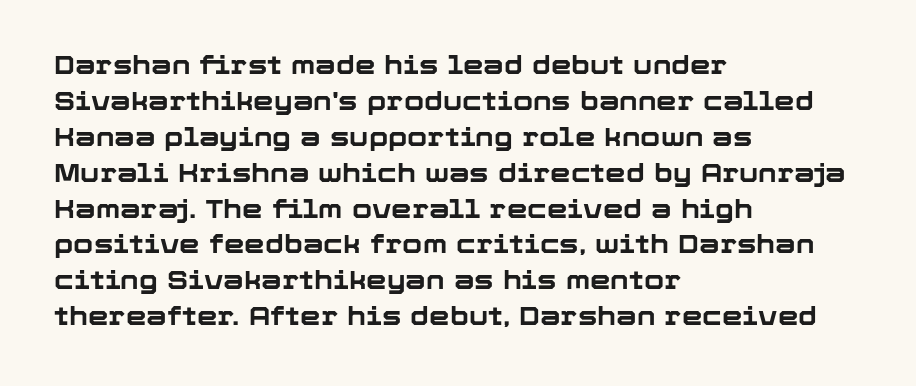
Weight: bold. Inter-character spacing is left at the font's built-in metrics. Check the space under the baseline: it is left empty. These lines sit exactly where default settings would place them. Compared with a centered layout, this one pins lines to the left instead.
